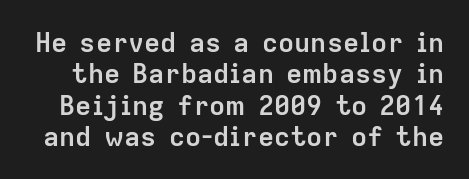
The image shows 27 px bold type, upright; set line spacing 1.16x, normal letter spacing, not underlined.
